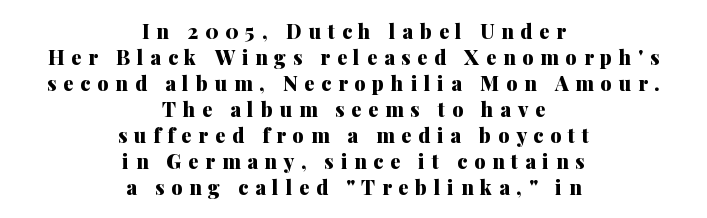
Q: Is the text bold? A: Yes.
Q: Is the text italic (slanted)? A: No, it is upright.
Q: Is the text underlined? A: No.
Q: How is the paragraph aligned? A: Centered.
Q: Is the spacing between letters normal or unusually wide? A: Unusually wide.
Q: Is the spacing between lines tight, normal or loose? A: Normal.
